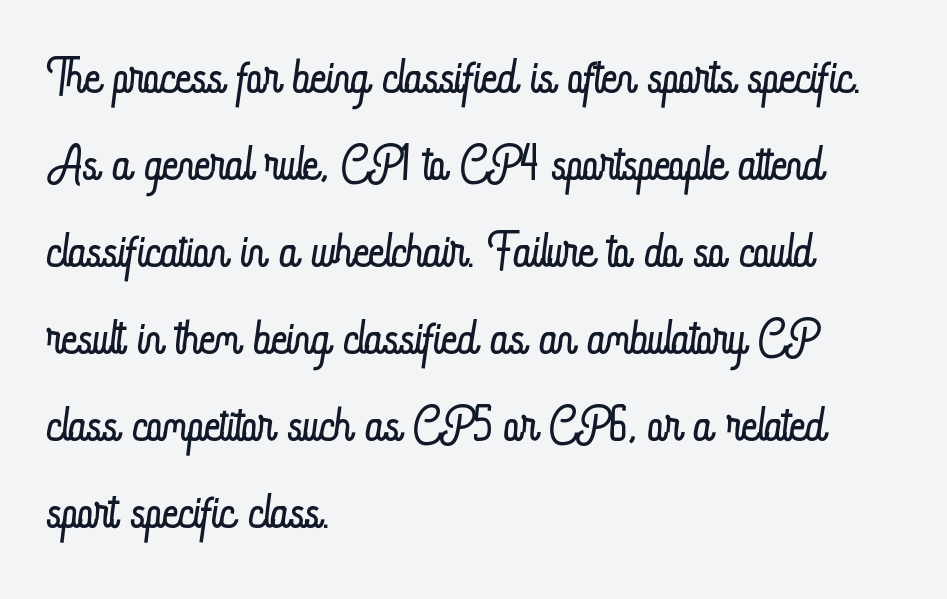
{"bold": "no", "weight": "light", "width": "condensed", "stroke_contrast": "low", "x_height": "small", "monospaced": "no", "underline": "no", "align": "left", "line_spacing": "normal", "line_spacing_ratio": 1.26, "letter_spacing": "normal", "letter_spacing_em": 0.0, "glyph_px": 69}
